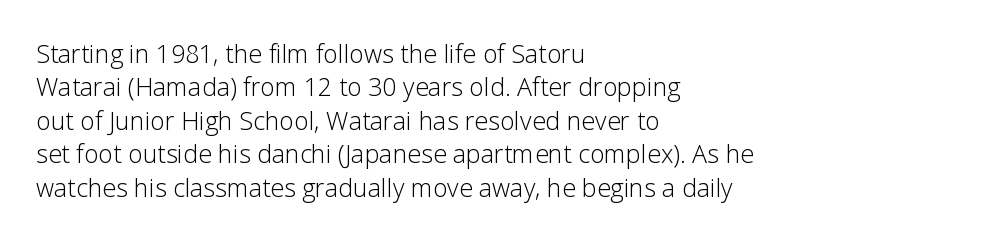
Q: Is the text bold? A: No.
Q: Is the text italic (slanted)? A: No, it is upright.
Q: Is the text underlined? A: No.
Q: How is the paragraph aligned? A: Left-aligned.
Q: Is the spacing between letters normal or unusually wide? A: Normal.
Q: Is the spacing between lines tight, normal or loose? A: Normal.
